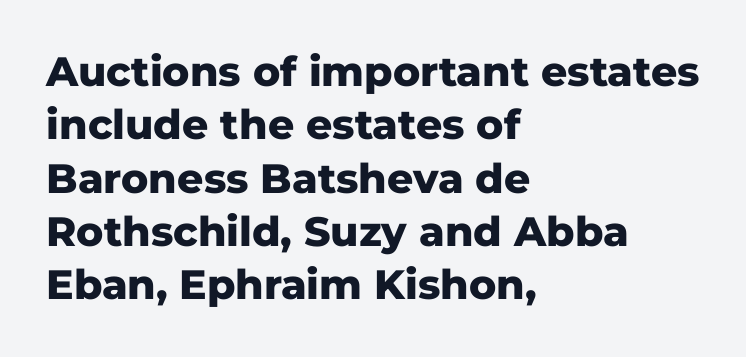
Q: Is the text bold? A: Yes.
Q: Is the text italic (slanted)? A: No, it is upright.
Q: Is the typeface a serif or a sans-serif typeface? A: Sans-serif.
Q: Is the text underlined? A: No.
Q: How is the paragraph aligned? A: Left-aligned.
Q: Is the spacing between letters normal or unusually wide? A: Normal.
Q: Is the spacing between lines tight, normal or loose? A: Normal.
Q: Width (condensed, normal, or wide)? A: Normal.
Q: Stroke contrast? A: Low.
Q: x-height? A: Medium.
Q: Monospaced? A: No.
